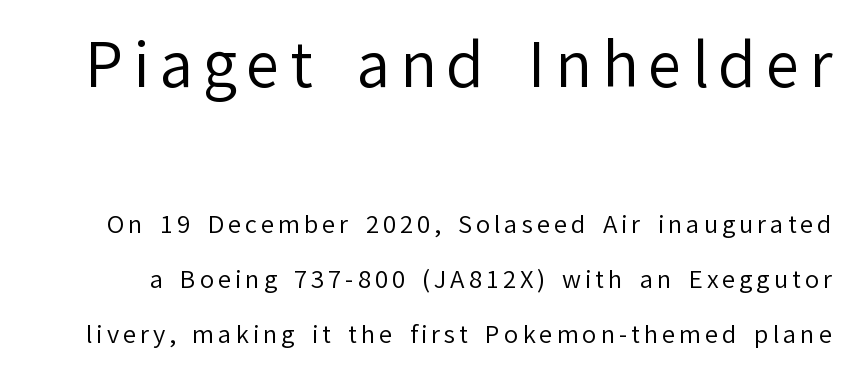
The image shows 61 px regular-weight sans-serif type, upright; set loose line spacing (2.3x), not underlined; the first (top) block is 2.54x larger; low stroke contrast and a medium x-height.
